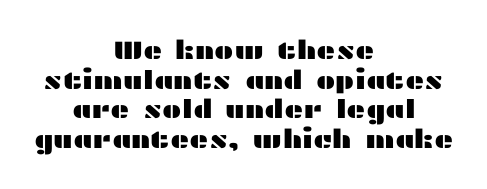
Letters rest on an invisible, unmarked baseline. Leading is clearly below the norm, producing a dense column. There is no visible air inserted between adjacent glyphs. In CSS terms this would be text-align: center.
